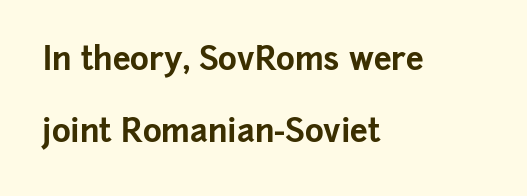
Q: Is the text bold? A: Yes.
Q: Is the text italic (slanted)? A: No, it is upright.
Q: Is the typeface a serif or a sans-serif typeface? A: Sans-serif.
Q: Is the text underlined? A: No.
Q: How is the paragraph aligned? A: Left-aligned.
Q: Is the spacing between letters normal or unusually wide? A: Normal.
Q: Is the spacing between lines tight, normal or loose? A: Loose.
Q: Width (condensed, normal, or wide)? A: Normal.
Q: Stroke contrast? A: Low.
Q: x-height? A: Medium.
Q: Monospaced? A: No.
